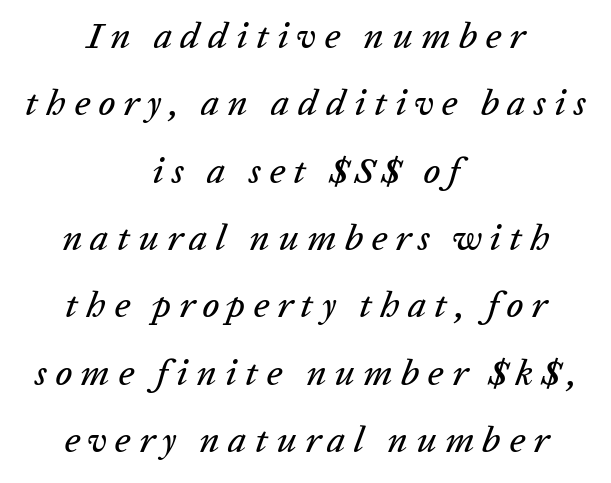
Think of a printed novel: that variable character pitch is what you see here. The lettering tilts uniformly, giving the passage an italic look. Spacing between characters has been opened up far beyond the box default. Decoration check: the copy has no underline.
